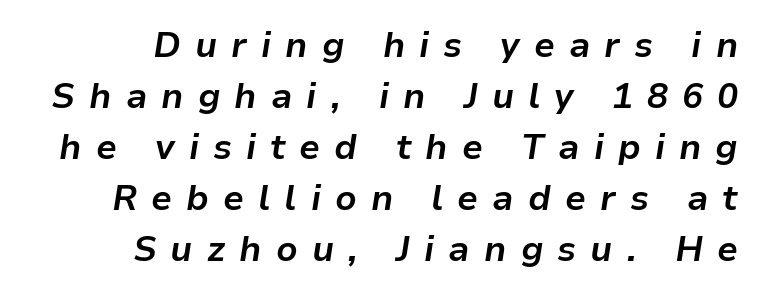
{"italic": "yes", "lean": "right", "slant_degrees": 9, "bold": "yes", "weight": "bold", "width": "normal", "stroke_contrast": "low", "x_height": "medium", "monospaced": "no", "underline": "no", "align": "right", "line_spacing": "normal", "line_spacing_ratio": 1.46, "letter_spacing": "wide", "letter_spacing_em": 0.4, "glyph_px": 35}
